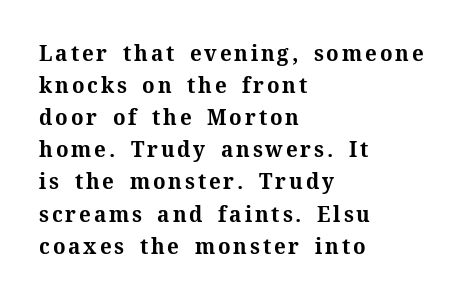
The image shows 22 px bold type, upright; set left-aligned, normal line spacing (1.46x), not underlined.
